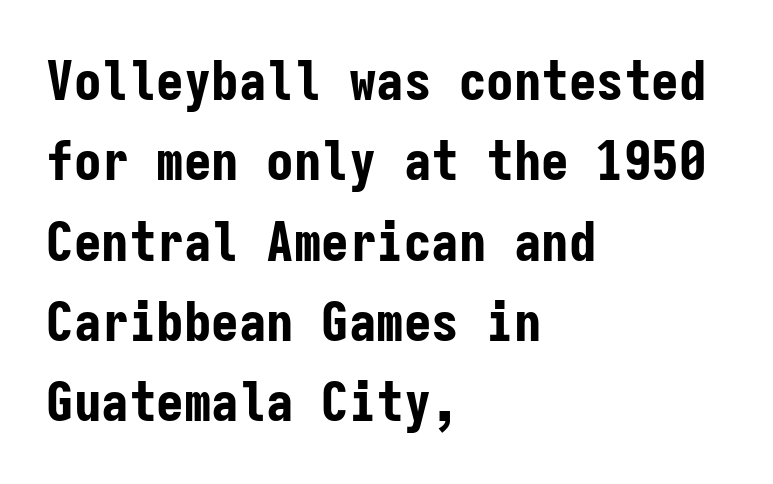
The image shows 55 px bold, condensed sans-serif type, upright, monospaced; set left-aligned, normal line spacing (1.46x), normal letter spacing, not underlined; low stroke contrast and a medium x-height.
